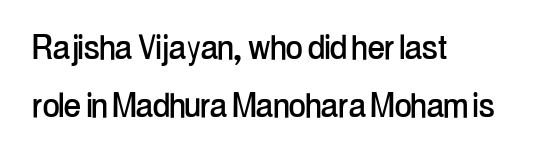
{"serif": "no", "italic": "no", "width": "condensed", "stroke_contrast": "low", "x_height": "medium", "monospaced": "no", "underline": "no", "align": "left", "line_spacing": "normal", "line_spacing_ratio": 1.42, "letter_spacing": "normal", "letter_spacing_em": 0.0, "glyph_px": 41}
